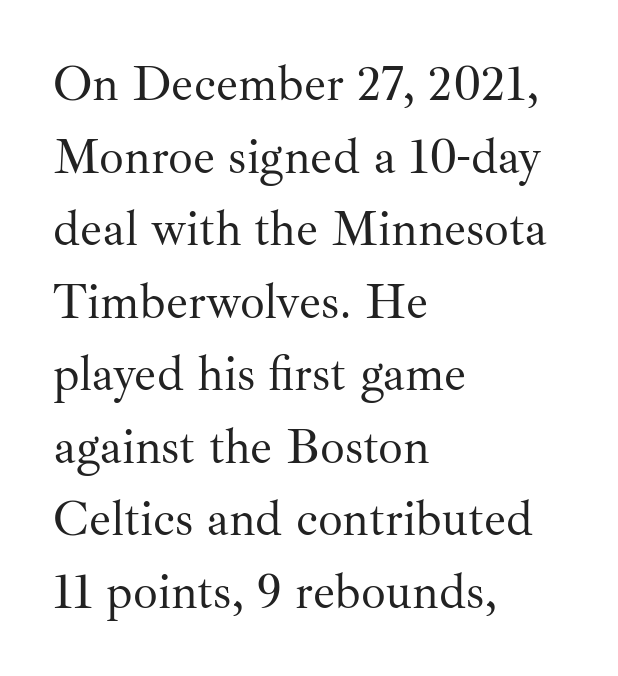
Q: Is the text bold? A: No.
Q: Is the text italic (slanted)? A: No, it is upright.
Q: Is the typeface a serif or a sans-serif typeface? A: Serif.
Q: Is the text underlined? A: No.
Q: How is the paragraph aligned? A: Left-aligned.
Q: Is the spacing between letters normal or unusually wide? A: Normal.
Q: Is the spacing between lines tight, normal or loose? A: Normal.
Q: Width (condensed, normal, or wide)? A: Normal.
Q: Stroke contrast? A: Medium.
Q: x-height? A: Small.
Q: Monospaced? A: No.
